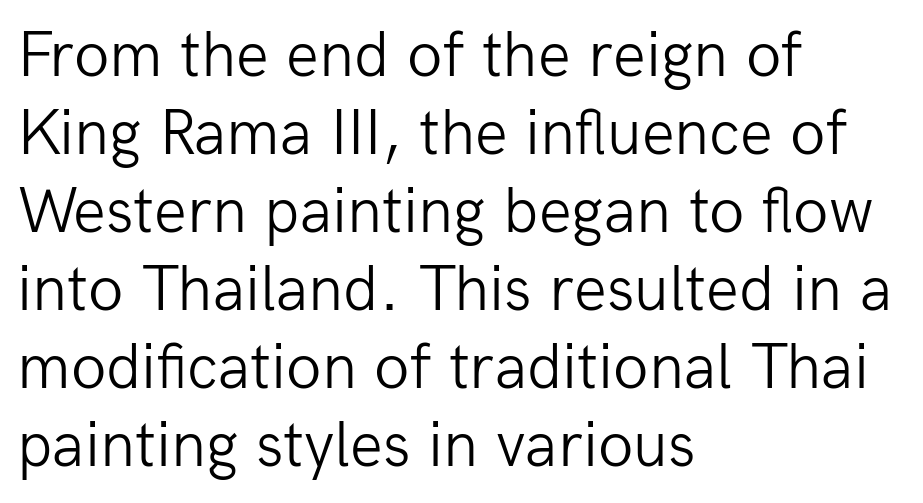
Q: Is the text bold? A: No.
Q: Is the text italic (slanted)? A: No, it is upright.
Q: Is the typeface a serif or a sans-serif typeface? A: Sans-serif.
Q: Is the text underlined? A: No.
Q: How is the paragraph aligned? A: Left-aligned.
Q: Is the spacing between letters normal or unusually wide? A: Normal.
Q: Width (condensed, normal, or wide)? A: Normal.
Q: Stroke contrast? A: Low.
Q: x-height? A: Medium.
Q: Monospaced? A: No.
